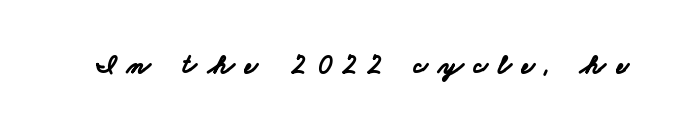
Q: Is the text bold? A: Yes.
Q: Is the text underlined? A: No.
Q: Is the spacing between letters normal or unusually wide? A: Unusually wide.
